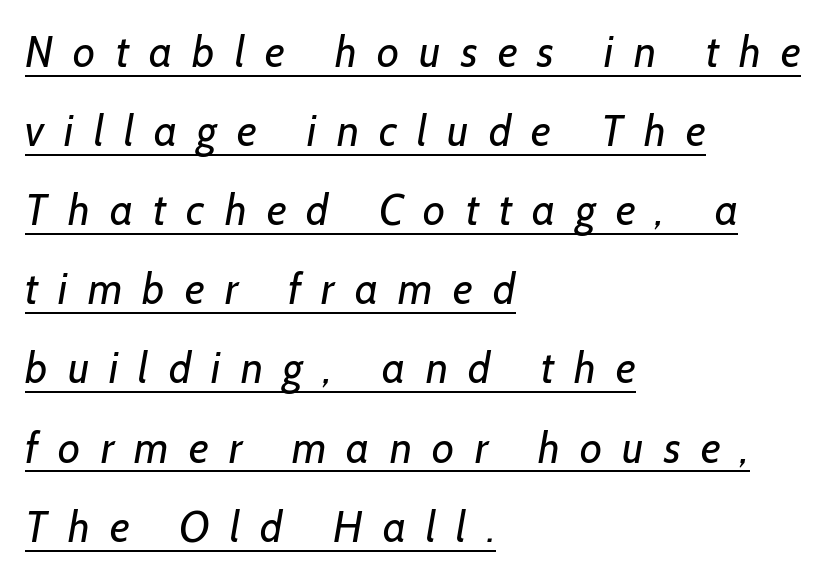
{"serif": "no", "bold": "no", "weight": "regular", "width": "normal", "stroke_contrast": "low", "x_height": "medium", "monospaced": "no", "underline": "yes", "align": "left", "line_spacing_ratio": 1.84, "letter_spacing": "wide", "letter_spacing_em": 0.47, "glyph_px": 43}
